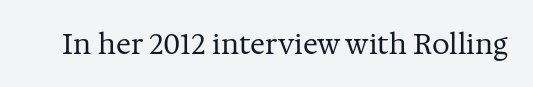
The image shows 28 px regular-weight serif type, upright; set normal letter spacing, not underlined; medium stroke contrast and a medium x-height.
